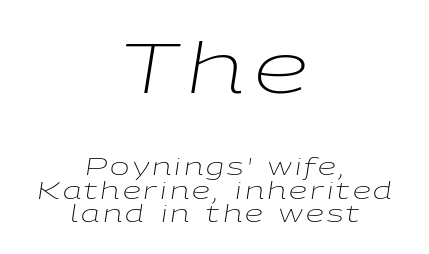
{"italic": "yes", "lean": "right", "slant_degrees": 9, "bold": "no", "weight": "light", "width": "wide", "stroke_contrast": "low", "x_height": "medium", "monospaced": "no", "underline": "no", "align": "center", "line_spacing": "tight", "line_spacing_ratio": 1.02, "larger_block": "first", "size_ratio": 3.04, "glyph_px": 70}
